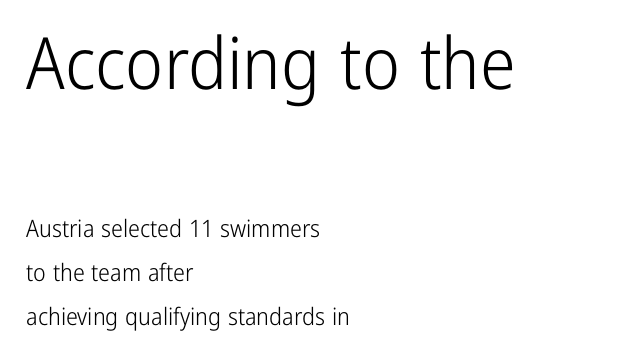
The image shows 72 px light, condensed sans-serif type, upright; set left-aligned, line spacing 1.84x, normal letter spacing, not underlined; the first (top) block is 3.0x larger; low stroke contrast and a medium x-height.
